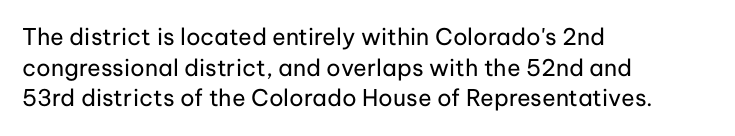
{"italic": "no", "bold": "no", "underline": "no", "align": "left", "line_spacing": "normal", "line_spacing_ratio": 1.33, "letter_spacing": "normal", "letter_spacing_em": 0.0, "glyph_px": 23}
